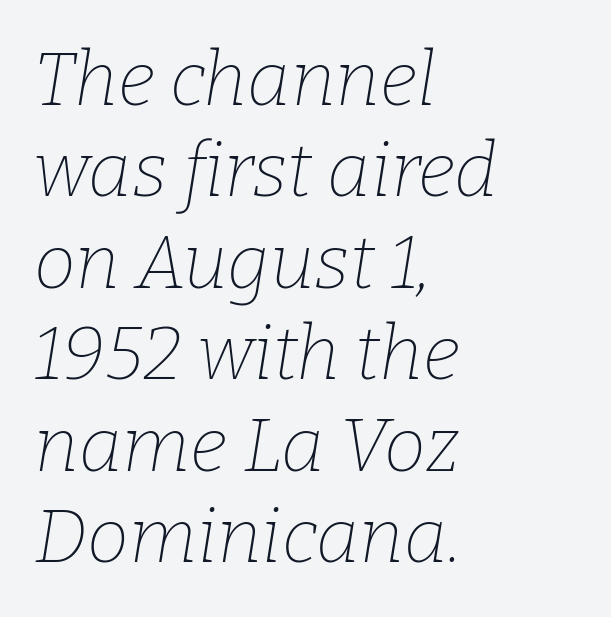
Q: Is the text bold? A: No.
Q: Is the text italic (slanted)? A: Yes, it leans right by about 9 degrees.
Q: Is the typeface a serif or a sans-serif typeface? A: Serif.
Q: Is the text underlined? A: No.
Q: How is the paragraph aligned? A: Left-aligned.
Q: Is the spacing between letters normal or unusually wide? A: Normal.
Q: Width (condensed, normal, or wide)? A: Normal.
Q: Stroke contrast? A: Low.
Q: x-height? A: Medium.
Q: Monospaced? A: No.
